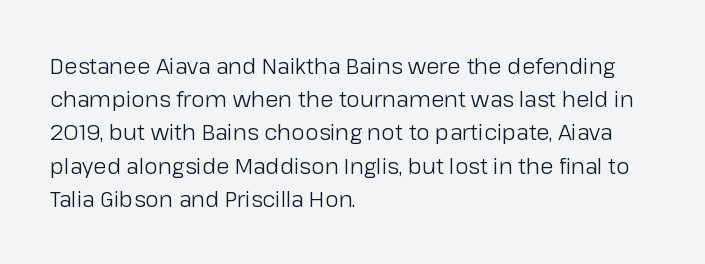
Tall strokes in this sample are plumb rather than angled. Weight: regular or lighter. Tracking value appears to be zero — textbook default spacing. The passage shown stacks its lines at a standard gap. The lines in this sample share a left origin and differ only in where they stop. Anything drawn beneath the words? Only blank space.
